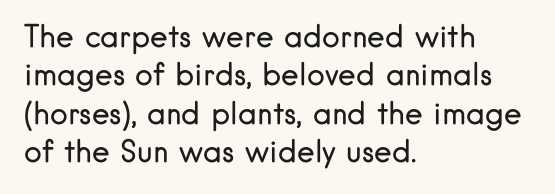
Honestly, the letter spacing is just normal — you wouldn't notice it. You can tell it's not italic because the verticals are truly vertical. Weight: not bold — regular or lighter. A typesetter would call this leading conventional body-copy spacing. All the whitespace from short lines collects on the right.
